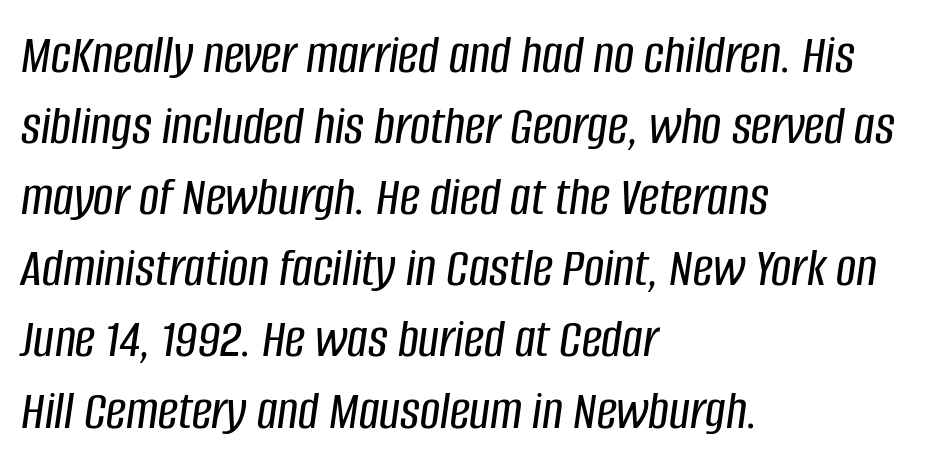
Q: Is the text italic (slanted)? A: Yes, it leans right by about 8 degrees.
Q: Is the text underlined? A: No.
Q: How is the paragraph aligned? A: Left-aligned.
Q: Is the spacing between letters normal or unusually wide? A: Normal.
Q: Is the spacing between lines tight, normal or loose? A: Normal.
Q: Width (condensed, normal, or wide)? A: Condensed.
Q: Stroke contrast? A: Low.
Q: x-height? A: Large.
Q: Monospaced? A: No.
